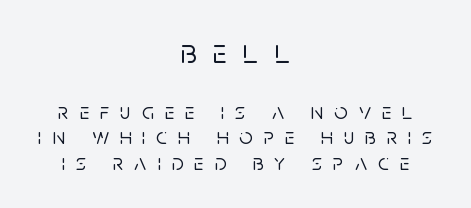
Q: Is the text italic (slanted)? A: No, it is upright.
Q: Is the typeface a serif or a sans-serif typeface? A: Sans-serif.
Q: Is the text underlined? A: No.
Q: How is the paragraph aligned? A: Centered.
Q: Is the spacing between letters normal or unusually wide? A: Unusually wide.
Q: Is the spacing between lines tight, normal or loose? A: Tight.
Q: Which block of text is set in a larger size, the first (top) or the second (bottom)? A: The first (top) one.
Q: Width (condensed, normal, or wide)? A: Normal.
Q: Stroke contrast? A: Low.
Q: x-height? A: Large.
Q: Monospaced? A: No.
